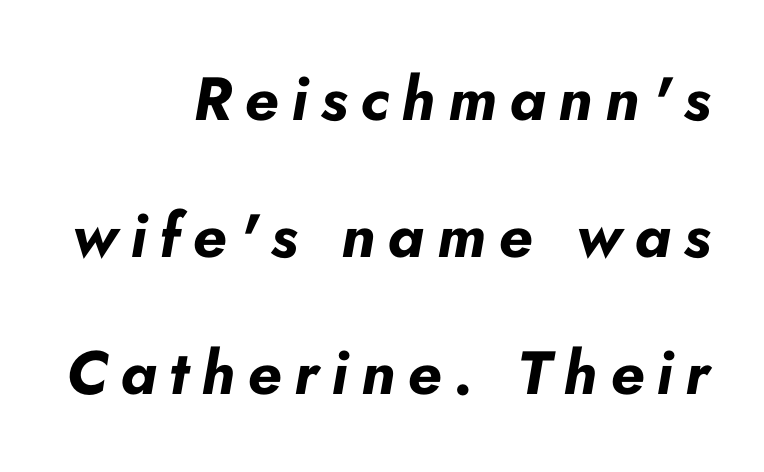
The image shows 61 px bold type, italic (leaning right); set right-aligned, loose line spacing (2.25x), unusually wide letter spacing (+0.21 em), not underlined; low stroke contrast and a small x-height.
